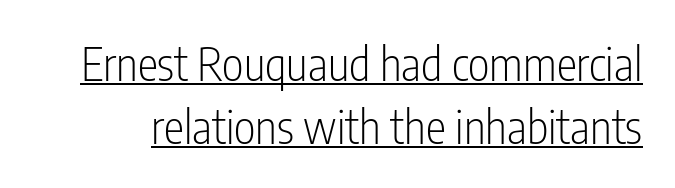
Leading: standard. Between one letter and the next there's only the usual sliver of space. Compared with a typical body face, this is equally light or lighter still. Does the lettering tilt? It doesn't — this is upright. A typesetter would label this face a sans.
